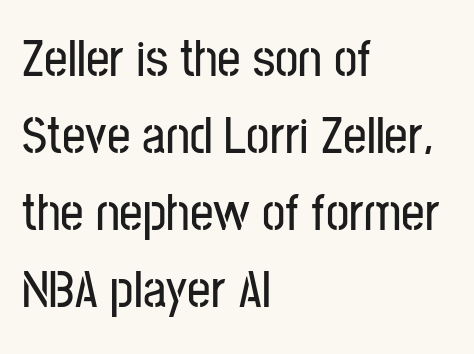
{"serif": "no", "italic": "no", "width": "condensed", "stroke_contrast": "low", "x_height": "medium", "monospaced": "no", "underline": "no", "align": "left", "line_spacing": "normal", "line_spacing_ratio": 1.48, "letter_spacing": "normal", "letter_spacing_em": 0.0, "glyph_px": 52}
